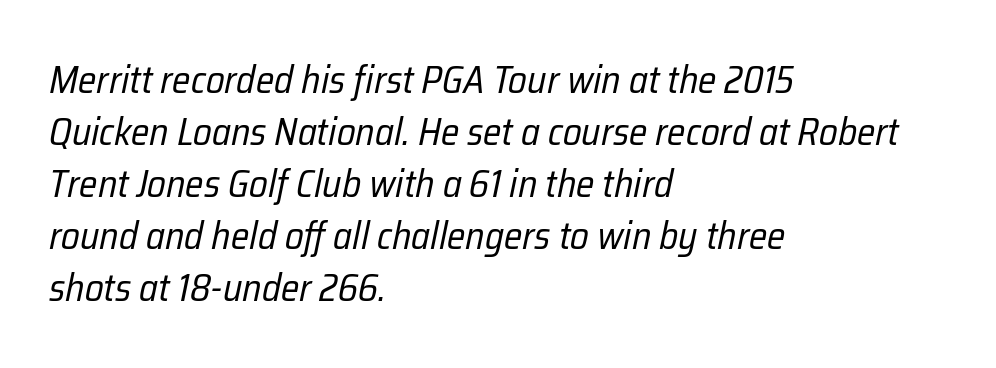
Q: Is the text bold? A: No.
Q: Is the text italic (slanted)? A: Yes, it leans right by about 12 degrees.
Q: Is the text underlined? A: No.
Q: How is the paragraph aligned? A: Left-aligned.
Q: Is the spacing between letters normal or unusually wide? A: Normal.
Q: Is the spacing between lines tight, normal or loose? A: Normal.
Q: Width (condensed, normal, or wide)? A: Condensed.
Q: Stroke contrast? A: Low.
Q: x-height? A: Medium.
Q: Monospaced? A: No.
